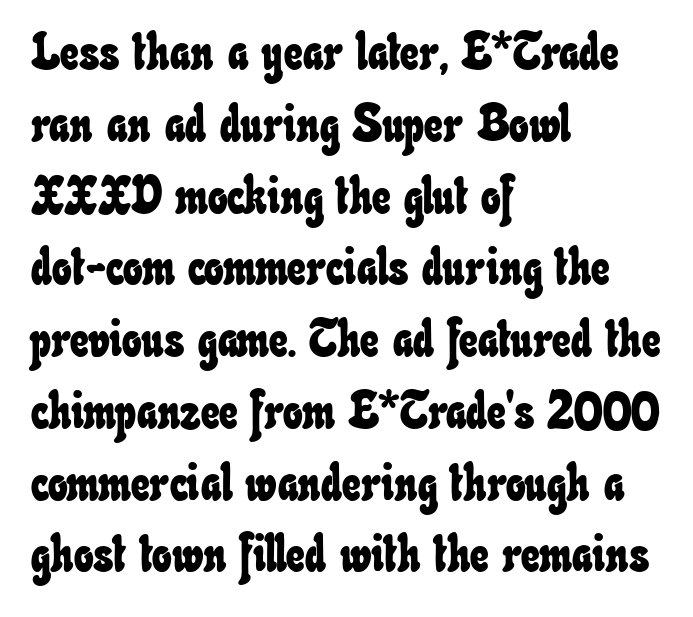
The image shows 52 px condensed type; set left-aligned, normal line spacing (1.38x), normal letter spacing, not underlined; low stroke contrast and a small x-height.
